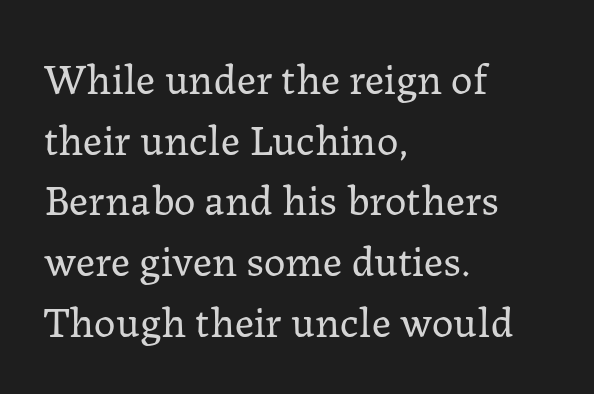
This sample has the flowing, uneven cadence of proportional lettering. Descenders are the only things crossing below the line. Serif or sans? Serif — the stroke terminals have little feet. The compositor pushed each line to the left boundary.
